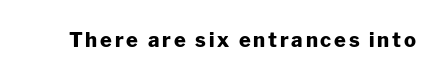
{"italic": "no", "bold": "yes", "underline": "no", "glyph_px": 20}
